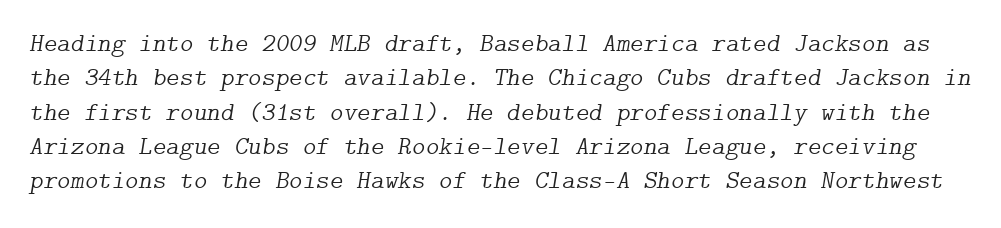
Interline gaps are of average width in this sample. Rule under the text: the space is simply empty. The text carries the slant typical of an italic or oblique font. Unbolded letterforms with no extra heft. Letter spacing: default.
